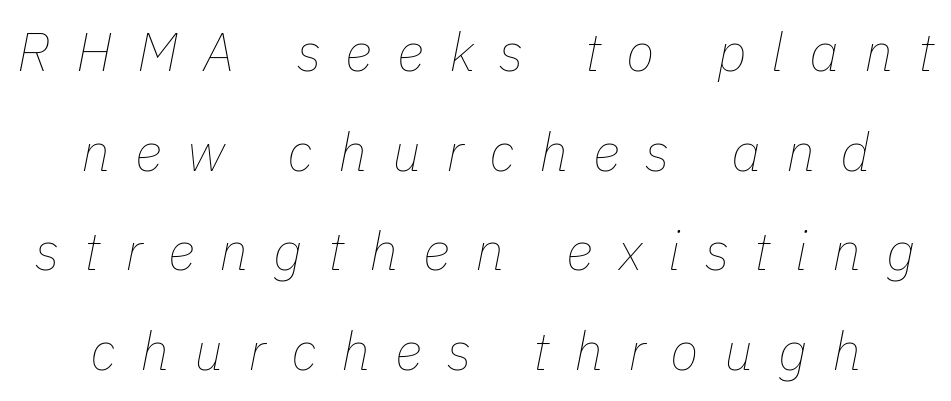
Does extra space separate the letters? Yes, quite a lot of it. Caption: face not bold, strokes unweighted. The text carries the slant typical of an italic or oblique font. The strip under each line holds only bare page. Is this a fixed-width face? No — the glyphs have proportional, varying widths.
